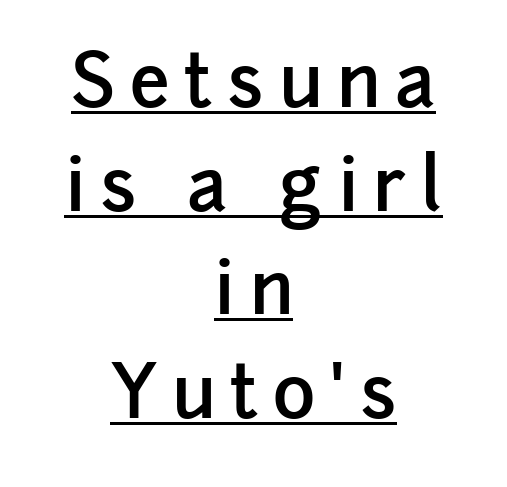
{"serif": "no", "italic": "no", "bold": "semi", "weight": "semibold", "width": "normal", "stroke_contrast": "low", "x_height": "medium", "monospaced": "no", "underline": "yes", "align": "center", "line_spacing": "normal", "line_spacing_ratio": 1.44, "letter_spacing": "wide", "letter_spacing_em": 0.21, "glyph_px": 72}
